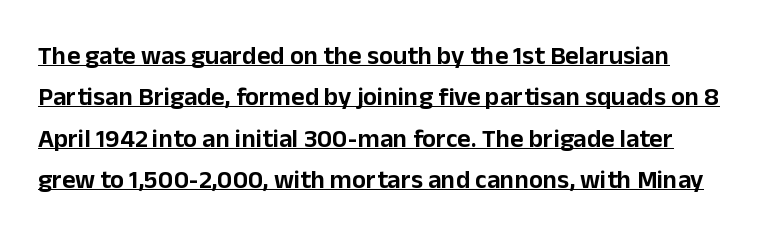
The image shows 26 px text type, upright; set normal line spacing (1.59x), normal letter spacing, underlined.
